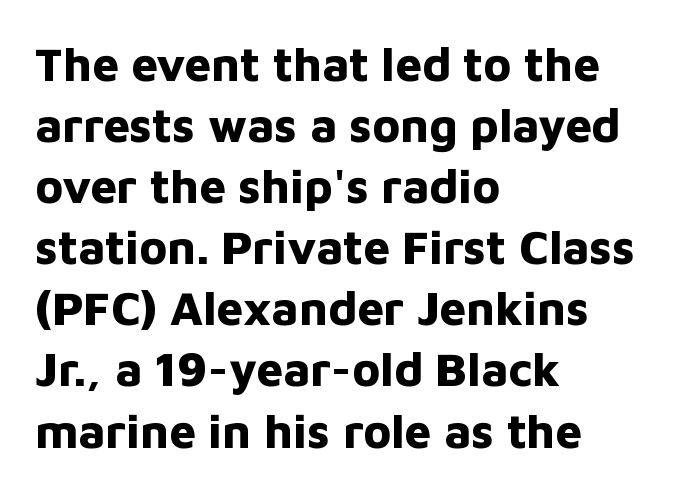
Is this a sans? Yes — the strokes have no serifs. The letters stand upright; this is a roman face. Character widths vary here, with narrow letters taking less room than wide ones. Casual observation: everything's shoved over to the left. Default kerning and tracking; the words read as compact shapes. The passage shown is not underscored anywhere.
